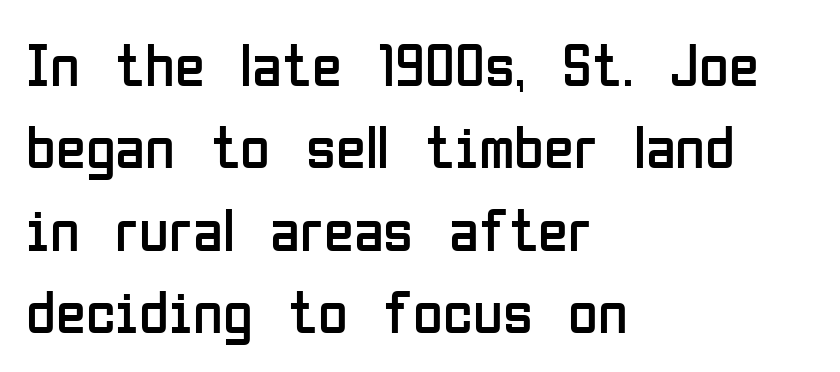
Q: Is the text bold? A: No.
Q: Is the text italic (slanted)? A: No, it is upright.
Q: Is the typeface a serif or a sans-serif typeface? A: Sans-serif.
Q: Is the text underlined? A: No.
Q: How is the paragraph aligned? A: Left-aligned.
Q: Is the spacing between letters normal or unusually wide? A: Normal.
Q: Is the spacing between lines tight, normal or loose? A: Normal.
Q: Width (condensed, normal, or wide)? A: Condensed.
Q: Stroke contrast? A: Low.
Q: x-height? A: Medium.
Q: Monospaced? A: No.
